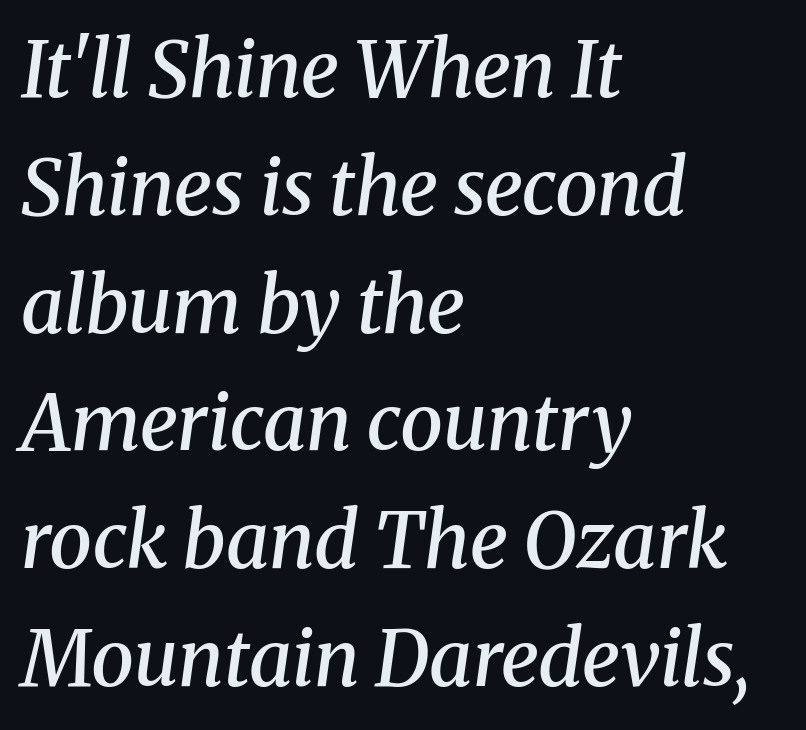
The characters look somewhat weighty, a semibold short of true bold. Words float on clear page, feet unadorned. You could not count columns in this text — the font is proportionally spaced. Left-aligned paragraph, ragged on the right.
